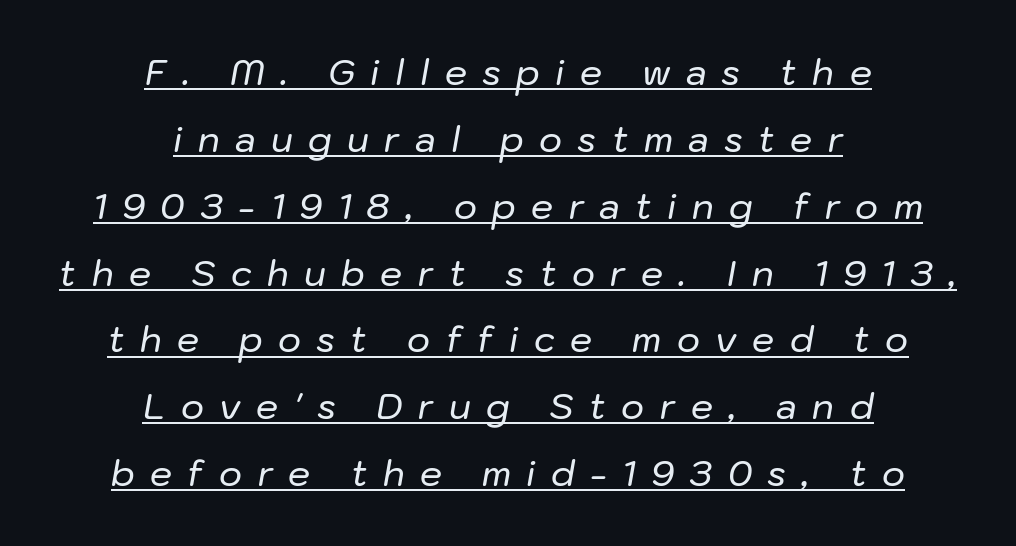
Q: Is the text italic (slanted)? A: Yes, it leans right by about 10 degrees.
Q: Is the text underlined? A: Yes.
Q: How is the paragraph aligned? A: Centered.
Q: Is the spacing between letters normal or unusually wide? A: Unusually wide.
Q: Is the spacing between lines tight, normal or loose? A: Loose.
Q: Width (condensed, normal, or wide)? A: Normal.
Q: Stroke contrast? A: Low.
Q: x-height? A: Medium.
Q: Monospaced? A: No.
